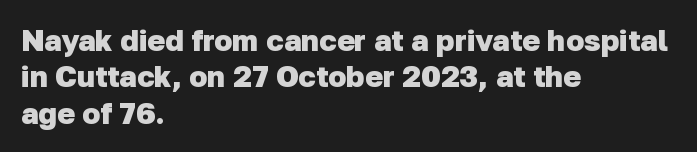
Note the varied advance widths — an 'i' is clearly narrower than an 'm'. Nothing unusual about the tracking: characters are spaced as the font intends. Horizontal alignment here is leftward, the default for most running prose. Bold? Absolutely — the strokes are thick and heavy. The zone under the glyphs is completely vacant. What kind of face is this? One without serifs — a sans.
